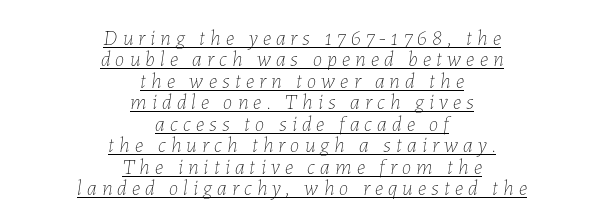
The image shows 21 px text type, italic (leaning right); set centered, tight line spacing (1.02x), unusually wide letter spacing (+0.25 em), underlined.
